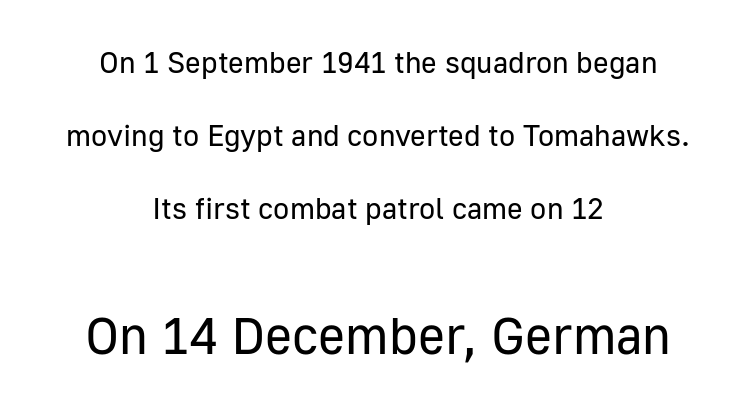
Q: Is the text bold? A: No.
Q: Is the text italic (slanted)? A: No, it is upright.
Q: Is the typeface a serif or a sans-serif typeface? A: Sans-serif.
Q: Is the text underlined? A: No.
Q: How is the paragraph aligned? A: Centered.
Q: Is the spacing between letters normal or unusually wide? A: Normal.
Q: Is the spacing between lines tight, normal or loose? A: Loose.
Q: Which block of text is set in a larger size, the first (top) or the second (bottom)? A: The second (bottom) one.
Q: Width (condensed, normal, or wide)? A: Normal.
Q: Stroke contrast? A: Low.
Q: x-height? A: Medium.
Q: Monospaced? A: No.
